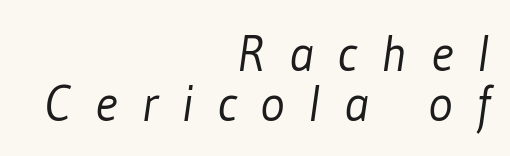
The image shows 51 px light, condensed sans-serif type; set right-aligned, tight line spacing (0.98x), unusually wide letter spacing (+0.47 em), not underlined; low stroke contrast and a medium x-height.
